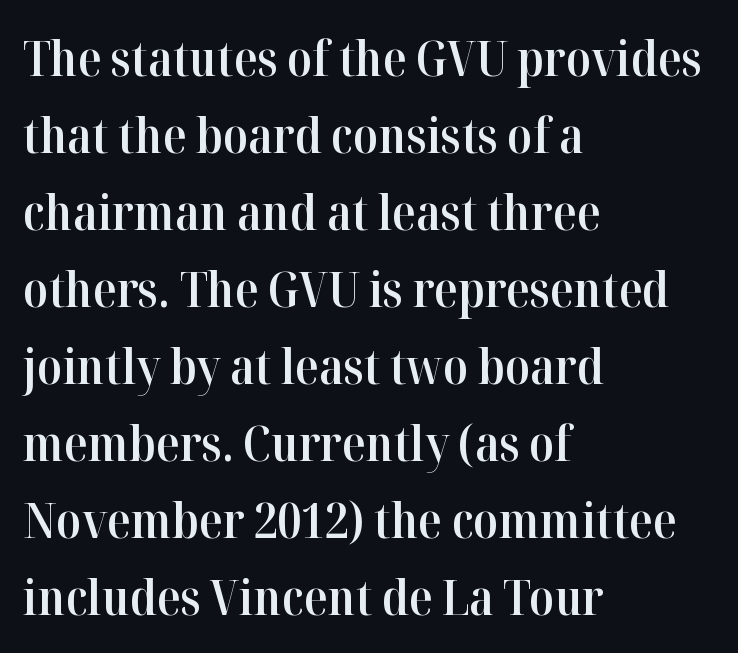
The image shows 49 px semibold serif type, upright; set left-aligned, normal line spacing (1.57x), normal letter spacing, not underlined; high stroke contrast and a medium x-height.
